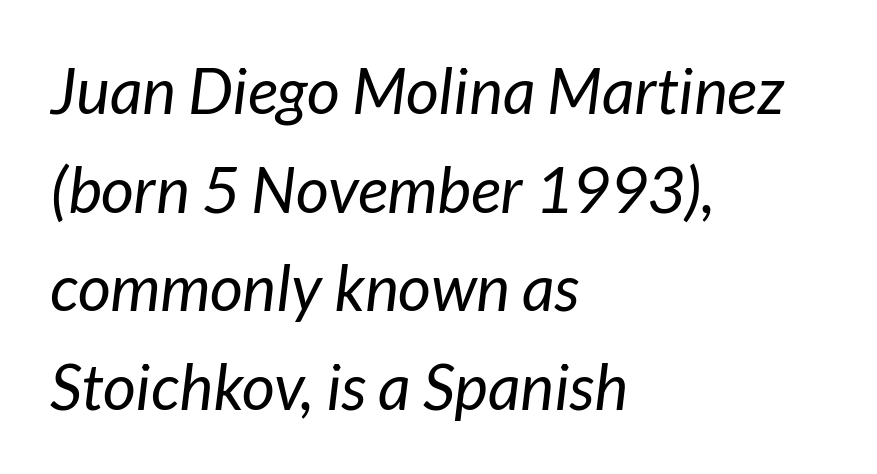
The block of text has a typical density, with ordinary space between rows. Honestly, the letter spacing is just normal — you wouldn't notice it. The typesetter chose a ragged-right arrangement here. The cut favours lightness, reaching ordinary text weight at its darkest.
